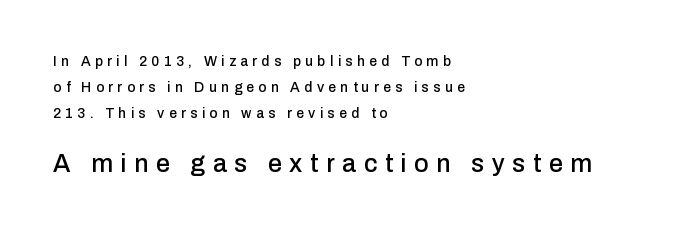
Q: Is the text italic (slanted)? A: No, it is upright.
Q: Is the text underlined? A: No.
Q: How is the paragraph aligned? A: Left-aligned.
Q: Is the spacing between letters normal or unusually wide? A: Unusually wide.
Q: Which block of text is set in a larger size, the first (top) or the second (bottom)? A: The second (bottom) one.
